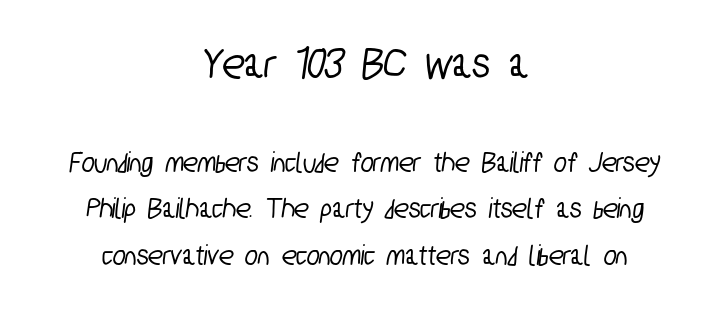
Words appear dense and cohesive because spacing is normal. These lines are centered, leaving both edges ragged. Font category for this specimen: sans-serif. The passage shown is typed in a proportional face where columns would drift. The upper block of text is set noticeably larger than the block beneath it. Has an underline been added? It has not.
